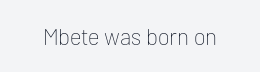
Q: Is the text bold? A: No.
Q: Is the text italic (slanted)? A: No, it is upright.
Q: Is the text underlined? A: No.
Q: Is the spacing between letters normal or unusually wide? A: Normal.
